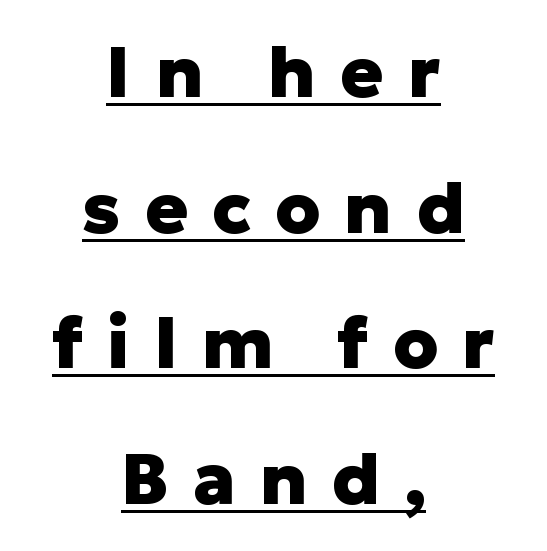
Short note: letters widely spaced. The face used here has the dense, thick strokes of a bold. Note the varied advance widths — an 'i' is clearly narrower than an 'm'. If you drew a line through each stem, it would be perfectly vertical.
